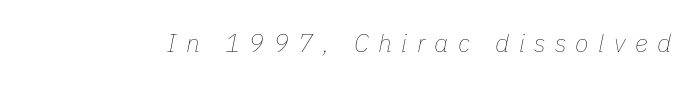
The image shows 25 px text type, italic (leaning right); set unusually wide letter spacing (+0.38 em), not underlined.
